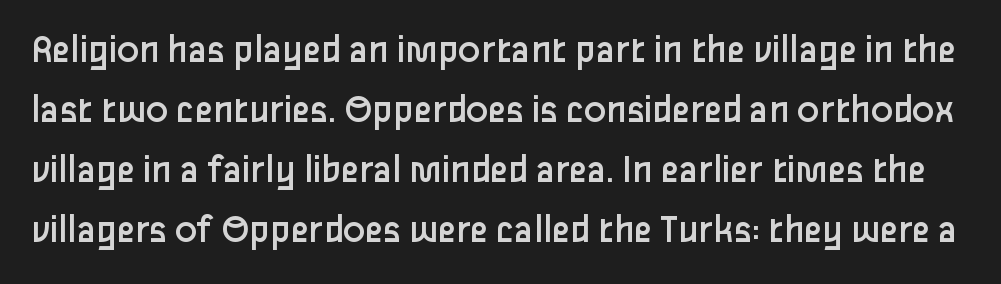
Observe the ordinary spacing: letters are neighbours, not strangers. Characters remain perfectly vertical along every line. Summary of vertical rhythm: regular, with standard interline spacing. These lines are composed in type without serifs. Anything drawn beneath the words? Only blank space. No chunkiness to these letters — they're not bold.
